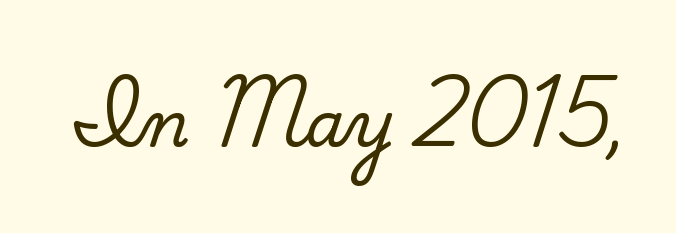
{"serif": "yes", "width": "normal", "stroke_contrast": "low", "x_height": "small", "monospaced": "no", "underline": "no", "letter_spacing": "normal", "letter_spacing_em": 0.0, "glyph_px": 63}
